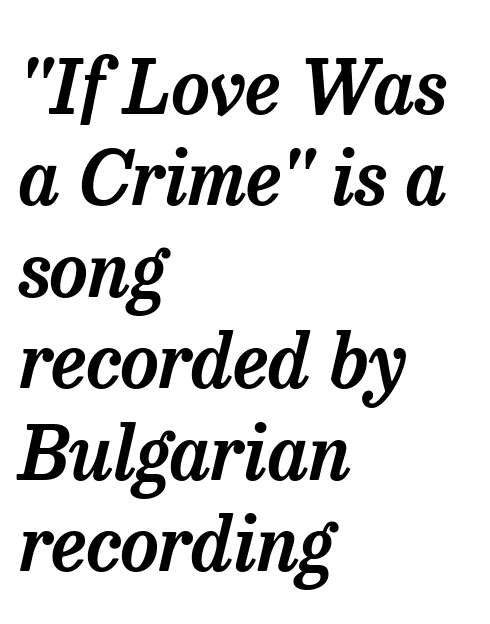
A bare baseline throughout the passage. A classic flush-left, rag-right setting is used for this passage. The font's italic variant was chosen for this text. The letters advance in unequal steps, a hallmark of proportional type. The face used here is seriffed, in the tradition of book romans. The face used here is rendered with its standard letterfit.
